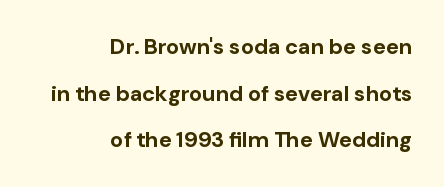
Q: Is the text bold? A: Yes.
Q: Is the text italic (slanted)? A: No, it is upright.
Q: Is the text underlined? A: No.
Q: How is the paragraph aligned? A: Right-aligned.
Q: Is the spacing between letters normal or unusually wide? A: Normal.
Q: Is the spacing between lines tight, normal or loose? A: Loose.
